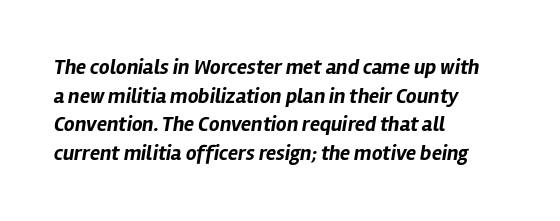
Q: Is the text bold? A: Yes.
Q: Is the text italic (slanted)? A: Yes, it leans right by about 12 degrees.
Q: Is the text underlined? A: No.
Q: How is the paragraph aligned? A: Left-aligned.
Q: Is the spacing between letters normal or unusually wide? A: Normal.
Q: Is the spacing between lines tight, normal or loose? A: Normal.
